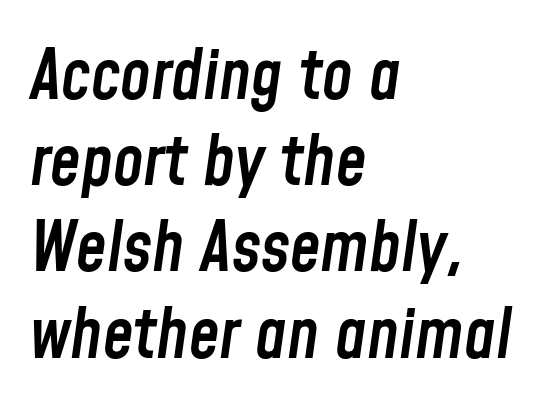
This rendering leaves character spacing at its baseline value. The face used here has a pronounced slope to its letters. The rows are spaced the way most documents space them. Spacing verdict: proportional, widths tailored to each character.
